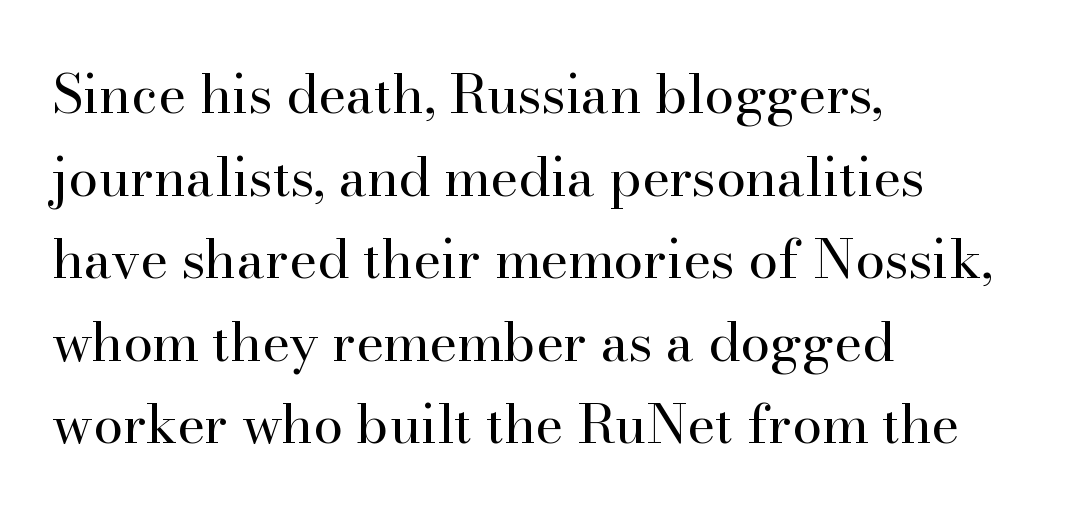
The image shows 54 px regular-weight serif type, upright; set left-aligned, normal line spacing (1.53x), normal letter spacing, not underlined; high stroke contrast and a small x-height.
